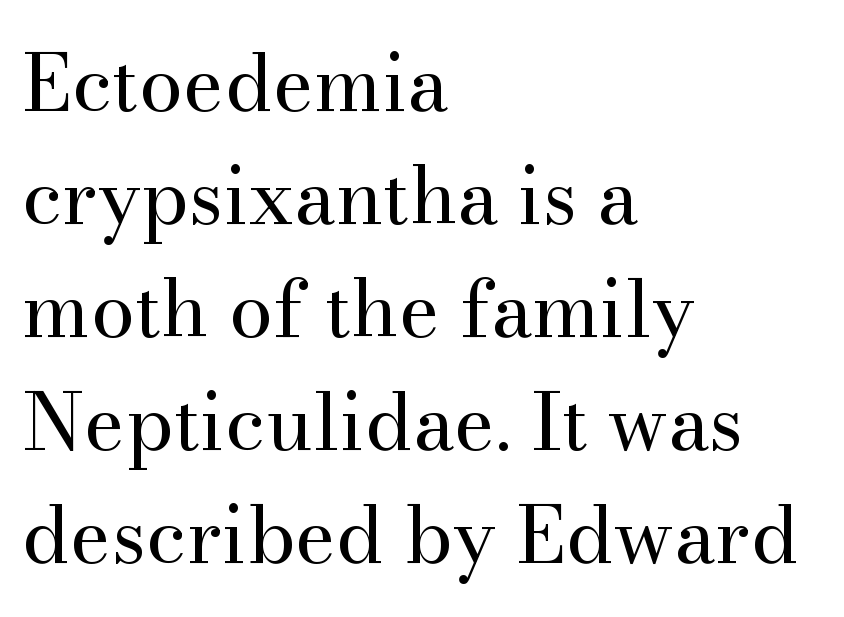
Q: Is the text bold? A: No.
Q: Is the text italic (slanted)? A: No, it is upright.
Q: Is the typeface a serif or a sans-serif typeface? A: Serif.
Q: Is the text underlined? A: No.
Q: How is the paragraph aligned? A: Left-aligned.
Q: Is the spacing between letters normal or unusually wide? A: Normal.
Q: Is the spacing between lines tight, normal or loose? A: Normal.
Q: Width (condensed, normal, or wide)? A: Normal.
Q: Stroke contrast? A: Medium.
Q: x-height? A: Small.
Q: Monospaced? A: No.
